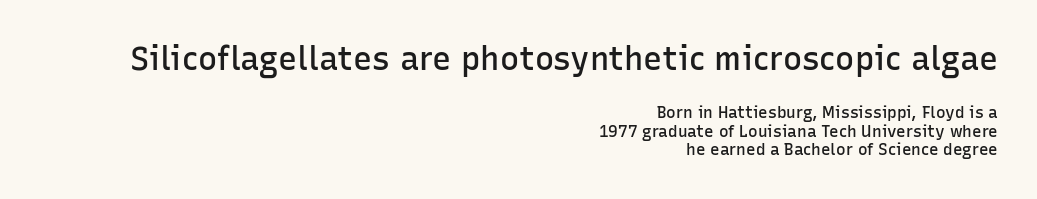
Q: Is the text bold? A: Semi-bold.
Q: Is the text italic (slanted)? A: No, it is upright.
Q: Is the typeface a serif or a sans-serif typeface? A: Sans-serif.
Q: Is the text underlined? A: No.
Q: How is the paragraph aligned? A: Right-aligned.
Q: Is the spacing between letters normal or unusually wide? A: Normal.
Q: Which block of text is set in a larger size, the first (top) or the second (bottom)? A: The first (top) one.
Q: Width (condensed, normal, or wide)? A: Normal.
Q: Stroke contrast? A: Low.
Q: x-height? A: Medium.
Q: Monospaced? A: No.
